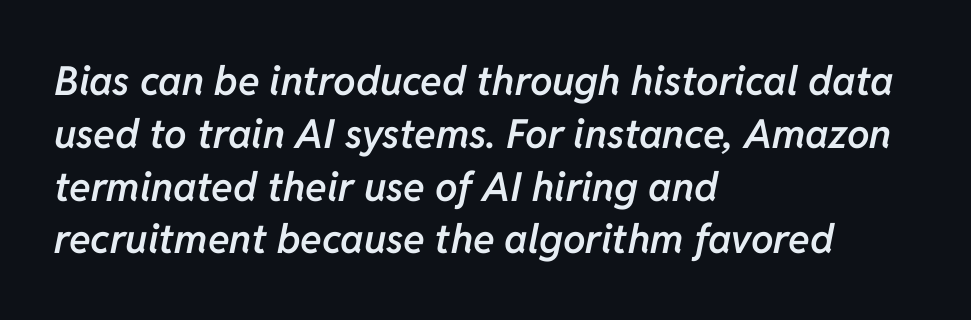
The image shows 40 px semibold type, italic (leaning right); set left-aligned, normal line spacing (1.32x), normal letter spacing, not underlined; low stroke contrast and a medium x-height.
